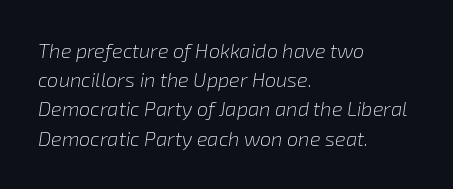
Q: Is the text bold? A: No.
Q: Is the text italic (slanted)? A: Yes, it leans right by about 8 degrees.
Q: Is the text underlined? A: No.
Q: How is the paragraph aligned? A: Left-aligned.
Q: Is the spacing between letters normal or unusually wide? A: Normal.
Q: Is the spacing between lines tight, normal or loose? A: Normal.
